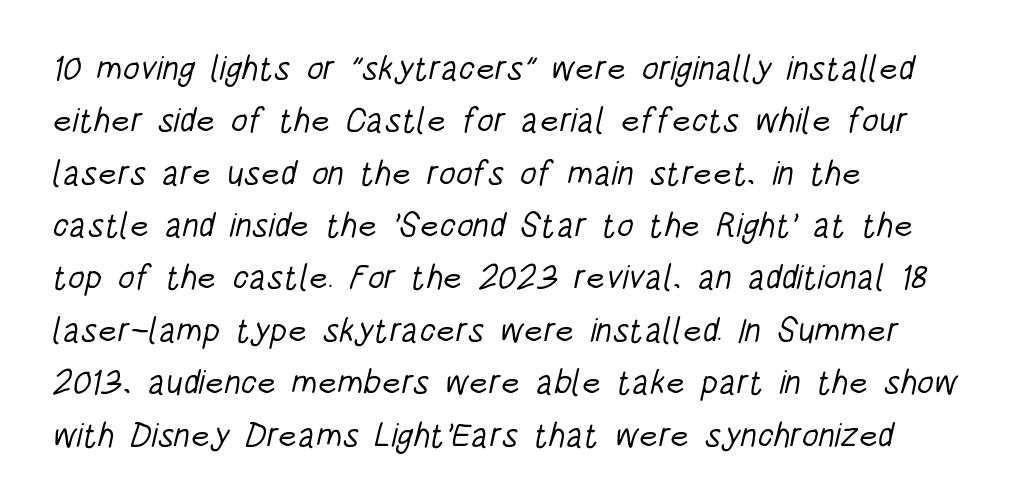
Q: Is the text bold? A: No.
Q: Is the typeface a serif or a sans-serif typeface? A: Sans-serif.
Q: Is the text underlined? A: No.
Q: How is the paragraph aligned? A: Left-aligned.
Q: Is the spacing between letters normal or unusually wide? A: Normal.
Q: Is the spacing between lines tight, normal or loose? A: Normal.
Q: Width (condensed, normal, or wide)? A: Condensed.
Q: Stroke contrast? A: Low.
Q: x-height? A: Large.
Q: Monospaced? A: No.
